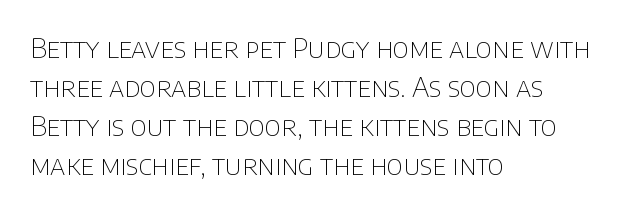
{"italic": "no", "bold": "no", "underline": "no", "align": "left", "line_spacing": "normal", "line_spacing_ratio": 1.45, "letter_spacing": "normal", "letter_spacing_em": 0.0, "glyph_px": 27}
